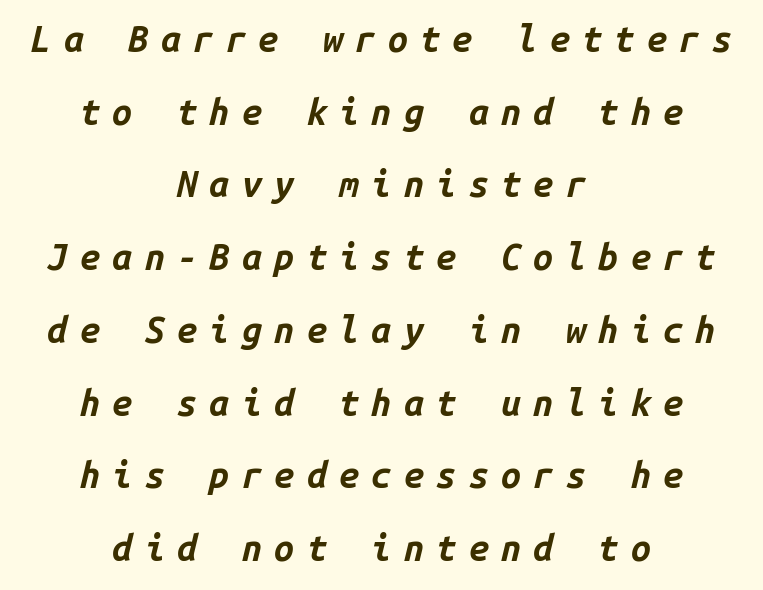
Q: Is the text bold? A: Yes.
Q: Is the text italic (slanted)? A: Yes, it leans right by about 14 degrees.
Q: Is the text underlined? A: No.
Q: How is the paragraph aligned? A: Centered.
Q: Is the spacing between letters normal or unusually wide? A: Unusually wide.
Q: Is the spacing between lines tight, normal or loose? A: Loose.
Q: Width (condensed, normal, or wide)? A: Normal.
Q: Stroke contrast? A: Low.
Q: x-height? A: Medium.
Q: Monospaced? A: Yes.
